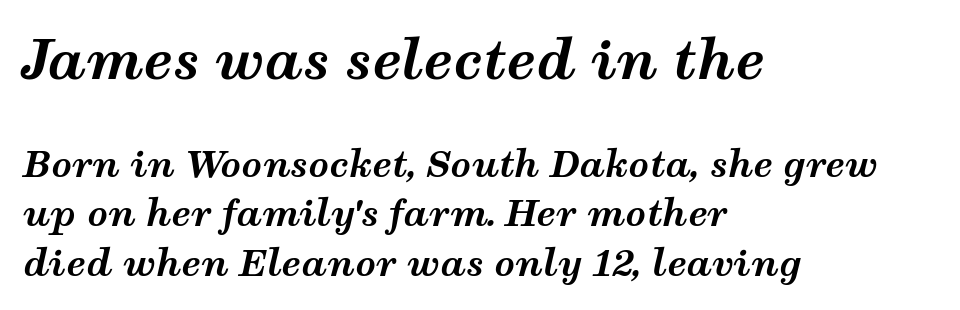
{"italic": "yes", "lean": "right", "slant_degrees": 12, "bold": "yes", "weight": "bold", "width": "wide", "stroke_contrast": "medium", "x_height": "medium", "monospaced": "no", "underline": "no", "align": "left", "line_spacing": "normal", "line_spacing_ratio": 1.37, "letter_spacing": "normal", "letter_spacing_em": 0.0, "larger_block": "first", "size_ratio": 1.5, "glyph_px": 54}
